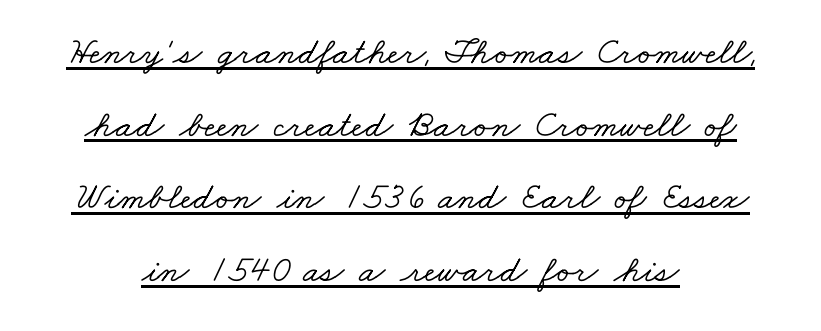
Q: Is the typeface a serif or a sans-serif typeface? A: Serif.
Q: Is the text underlined? A: Yes.
Q: Is the spacing between letters normal or unusually wide? A: Normal.
Q: Is the spacing between lines tight, normal or loose? A: Loose.
Q: Width (condensed, normal, or wide)? A: Wide.
Q: Stroke contrast? A: Low.
Q: x-height? A: Small.
Q: Monospaced? A: No.
